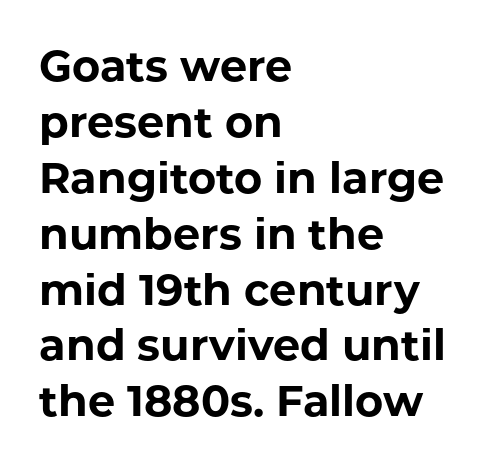
The image shows 43 px bold sans-serif type, upright; set left-aligned, normal line spacing (1.3x), normal letter spacing, not underlined; low stroke contrast and a medium x-height.
